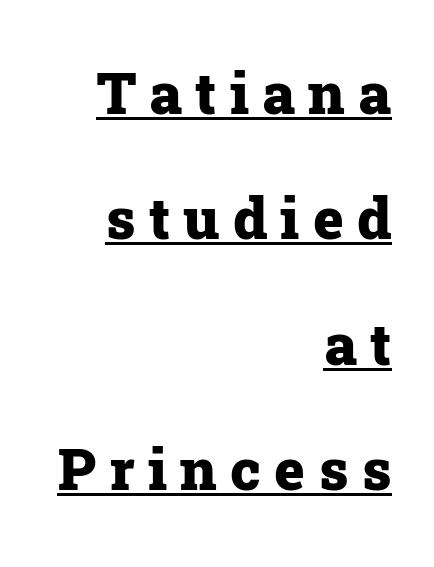
Q: Is the text bold? A: Yes.
Q: Is the text italic (slanted)? A: No, it is upright.
Q: Is the typeface a serif or a sans-serif typeface? A: Serif.
Q: Is the text underlined? A: Yes.
Q: How is the paragraph aligned? A: Right-aligned.
Q: Is the spacing between letters normal or unusually wide? A: Unusually wide.
Q: Is the spacing between lines tight, normal or loose? A: Loose.
Q: Width (condensed, normal, or wide)? A: Normal.
Q: Stroke contrast? A: Low.
Q: x-height? A: Medium.
Q: Monospaced? A: No.
